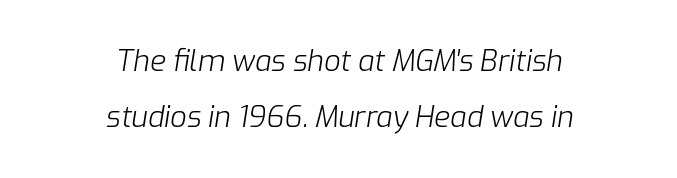
Q: Is the text bold? A: No.
Q: Is the text italic (slanted)? A: Yes, it leans right by about 9 degrees.
Q: Is the text underlined? A: No.
Q: How is the paragraph aligned? A: Centered.
Q: Is the spacing between letters normal or unusually wide? A: Normal.
Q: Is the spacing between lines tight, normal or loose? A: Loose.
Q: Width (condensed, normal, or wide)? A: Normal.
Q: Stroke contrast? A: Low.
Q: x-height? A: Medium.
Q: Monospaced? A: No.
